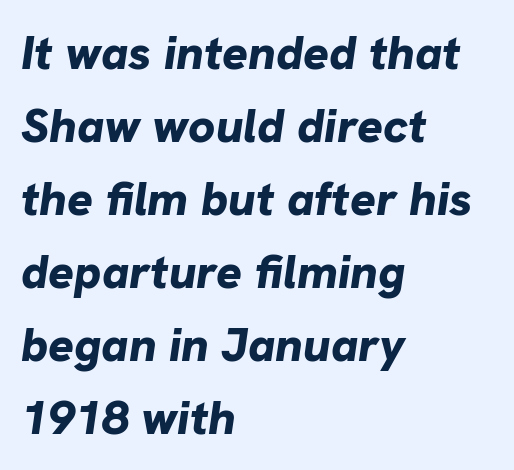
Looks like regular typesetting: each glyph gets only the width it needs. The glyphs are unaccompanied by any horizontal stroke below them. Successive baselines arrive at the customary interval. On the weight axis this lands at bold, roughly 700.
